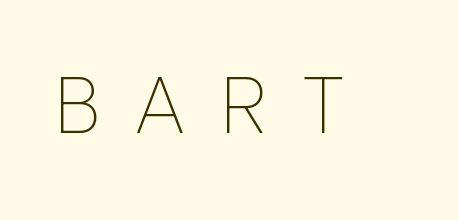
The words here are not underlined. The face used here is proportionally spaced, like ordinary book or web type. No chunkiness to these letters — they're not bold. There is plenty of visible air inserted between adjacent glyphs.
